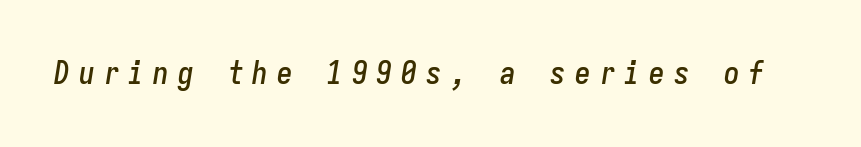
Q: Is the text italic (slanted)? A: Yes, it leans right by about 9 degrees.
Q: Is the text underlined? A: No.
Q: Is the spacing between letters normal or unusually wide? A: Unusually wide.
Q: Width (condensed, normal, or wide)? A: Condensed.
Q: Stroke contrast? A: Low.
Q: x-height? A: Medium.
Q: Monospaced? A: Yes.
